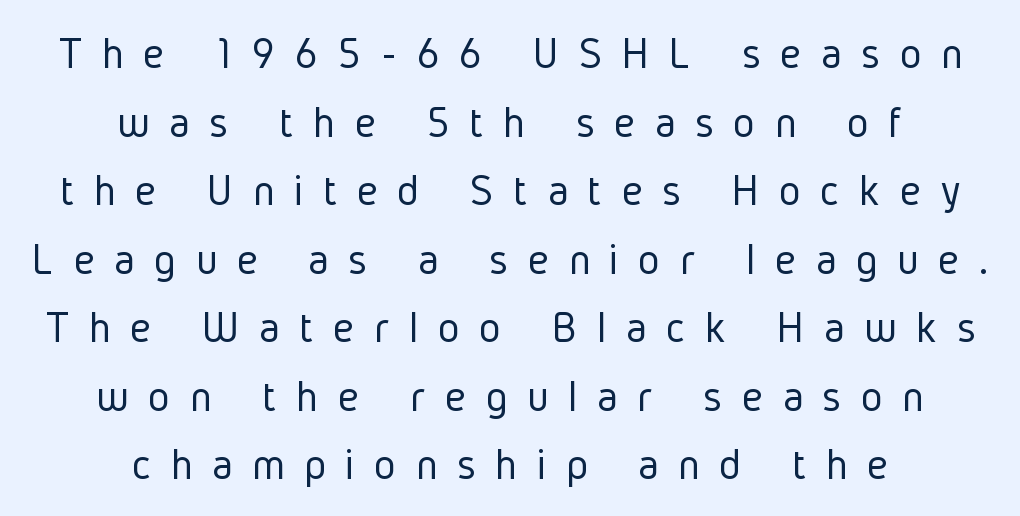
The image shows 46 px light, condensed sans-serif type, upright; set centered, normal line spacing (1.49x), unusually wide letter spacing (+0.43 em), not underlined; low stroke contrast and a medium x-height.
